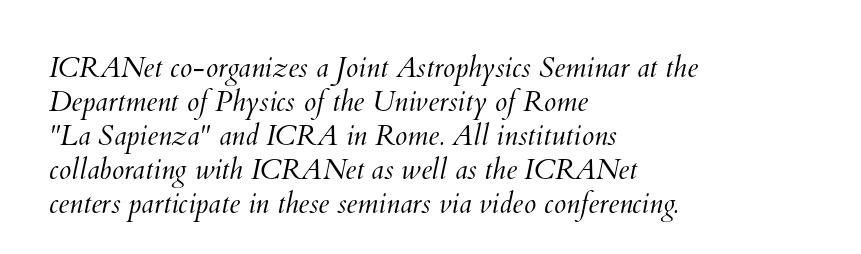
The font is comparable to plain body text, perhaps lighter. Caption: standard tracking, unaltered. Decoration check: the copy has no underline. Teacher's note: observe the even left margin — that is flush-left alignment.
